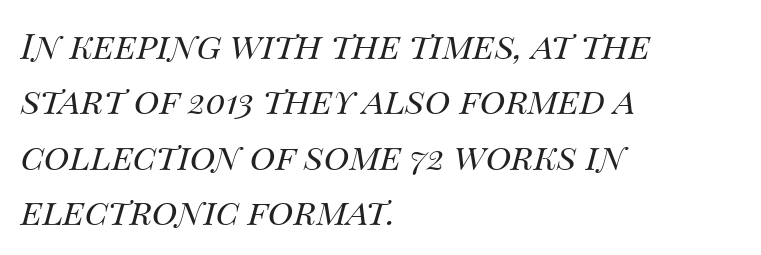
The image shows 35 px regular-weight type, italic (leaning right); set left-aligned, normal line spacing (1.58x), normal letter spacing, not underlined; medium stroke contrast and a large x-height.
